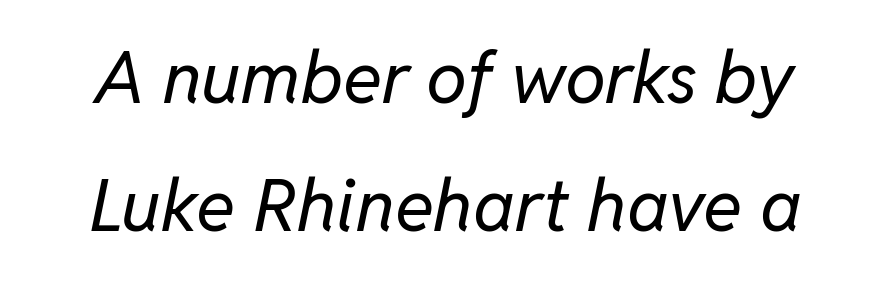
{"italic": "yes", "lean": "right", "slant_degrees": 11, "bold": "no", "weight": "regular", "width": "normal", "stroke_contrast": "low", "x_height": "medium", "monospaced": "no", "underline": "no", "line_spacing_ratio": 1.76, "letter_spacing": "normal", "letter_spacing_em": 0.0, "glyph_px": 73}
